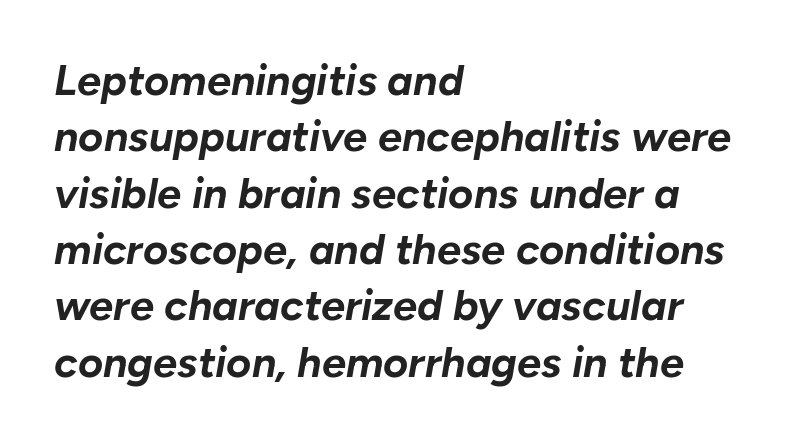
The image shows 43 px bold type, italic (leaning right); set left-aligned, normal line spacing (1.31x), normal letter spacing, not underlined; low stroke contrast and a medium x-height.
